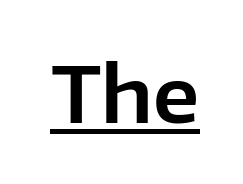
A typesetter would label this face a sans. Is the letter spacing exaggerated? No — it looks like the ordinary default. Every word sits above its own underline. Style check: upright. A typesetter would call this proportional, since set widths differ per character.
